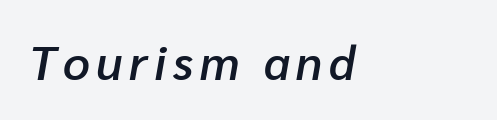
Q: Is the text bold? A: Semi-bold.
Q: Is the text italic (slanted)? A: Yes, it leans right by about 10 degrees.
Q: Is the text underlined? A: No.
Q: How is the paragraph aligned? A: Left-aligned.
Q: Width (condensed, normal, or wide)? A: Normal.
Q: Stroke contrast? A: Low.
Q: x-height? A: Medium.
Q: Monospaced? A: No.
